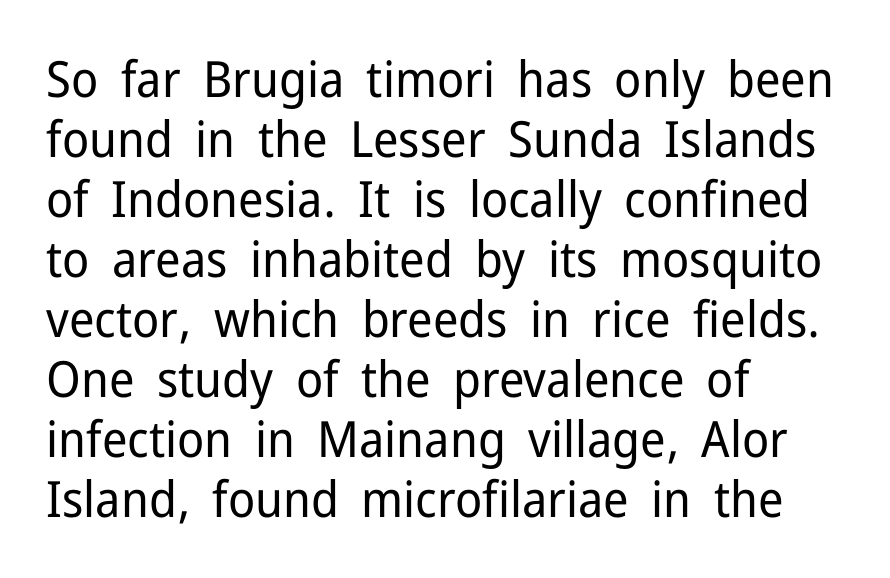
{"serif": "no", "italic": "no", "bold": "no", "weight": "regular", "width": "normal", "stroke_contrast": "low", "x_height": "medium", "monospaced": "no", "underline": "no", "align": "left", "line_spacing_ratio": 1.2, "letter_spacing": "normal", "letter_spacing_em": 0.0, "glyph_px": 50}
